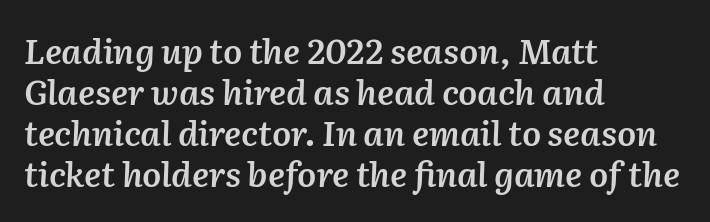
The image shows 34 px semibold type, italic (leaning right); set left-aligned, line spacing 1.21x, normal letter spacing, not underlined; medium stroke contrast and a medium x-height.
